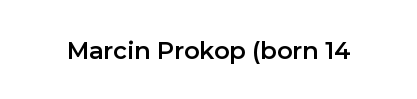
Q: Is the text bold? A: Semi-bold.
Q: Is the text italic (slanted)? A: No, it is upright.
Q: Is the text underlined? A: No.
Q: Is the spacing between letters normal or unusually wide? A: Normal.
